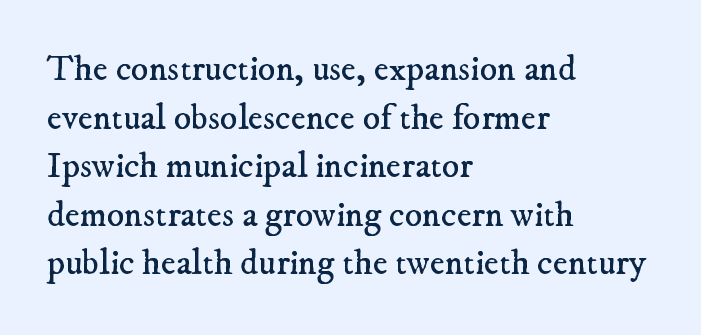
The image shows 36 px regular-weight serif type; set left-aligned, normal line spacing (1.35x), normal letter spacing, not underlined; low stroke contrast and a small x-height.
